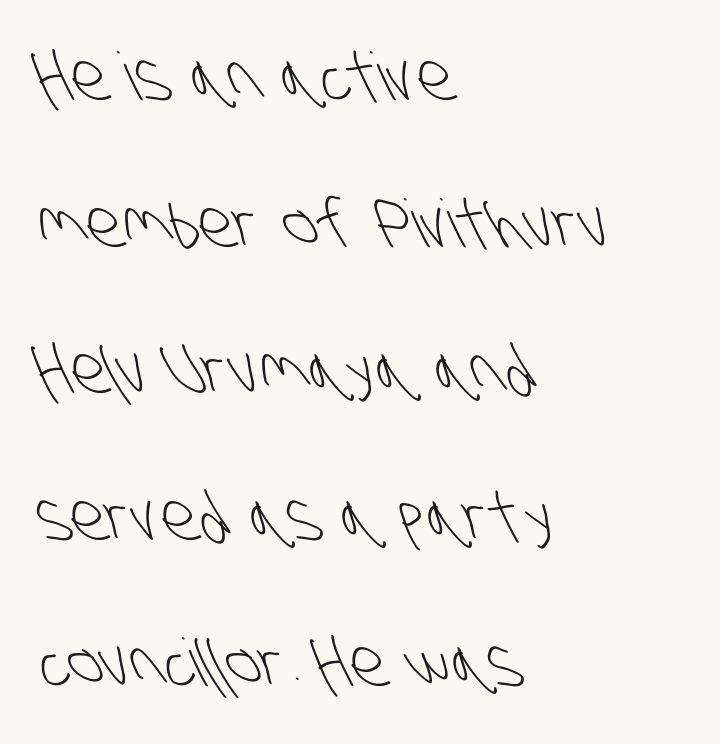
Grotesque or geometric, the face here clearly has no serifs. Caption: multi-line text, flush left, ragged right. Type without underlining. The gaps between neighbouring characters are ordinary and unremarkable. No heavy texture on the line: the type isn't bold. In terms of leading, this rendering errs on the spacious side.
